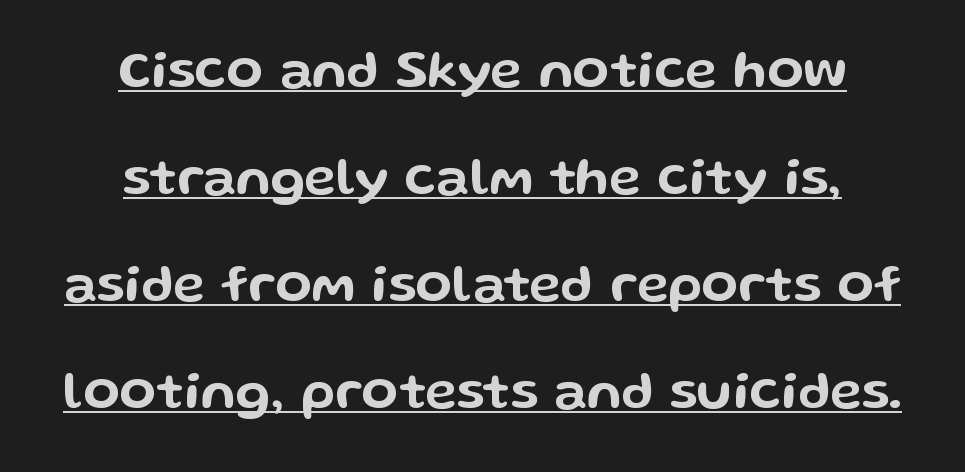
These lines are rendered in a variable-pitch font. Alignment: centered. The designer went with a sans here, leaving each stem footless. The axis of the letterforms is exactly vertical. This block would shrink considerably if given ordinary leading; it's expanded now. Glance below the letters and you will spot a drawn line.
